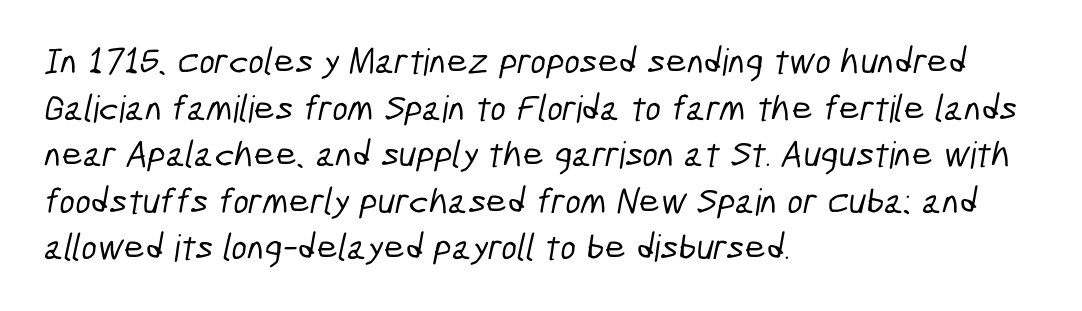
Q: Is the typeface a serif or a sans-serif typeface? A: Sans-serif.
Q: Is the text underlined? A: No.
Q: How is the paragraph aligned? A: Left-aligned.
Q: Is the spacing between letters normal or unusually wide? A: Normal.
Q: Is the spacing between lines tight, normal or loose? A: Normal.
Q: Width (condensed, normal, or wide)? A: Condensed.
Q: Stroke contrast? A: Low.
Q: x-height? A: Medium.
Q: Monospaced? A: No.
